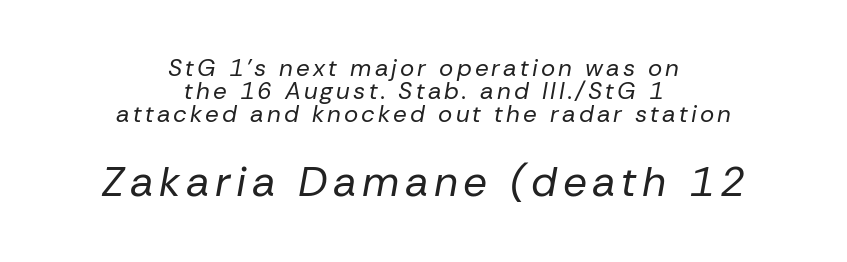
{"italic": "yes", "lean": "right", "slant_degrees": 10, "bold": "no", "weight": "regular", "width": "normal", "stroke_contrast": "low", "x_height": "medium", "monospaced": "no", "underline": "no", "align": "center", "line_spacing": "tight", "line_spacing_ratio": 0.95, "larger_block": "second", "size_ratio": 1.75, "glyph_px": 42}
